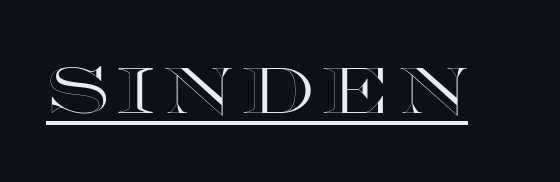
Q: Is the text italic (slanted)? A: No, it is upright.
Q: Is the text underlined? A: Yes.
Q: Width (condensed, normal, or wide)? A: Wide.
Q: x-height? A: Large.
Q: Monospaced? A: No.
